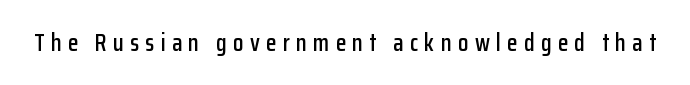
Decoration check: the copy has no underline. The rendering inserts visible extra space after every character. Quick note: not italic, upright.
